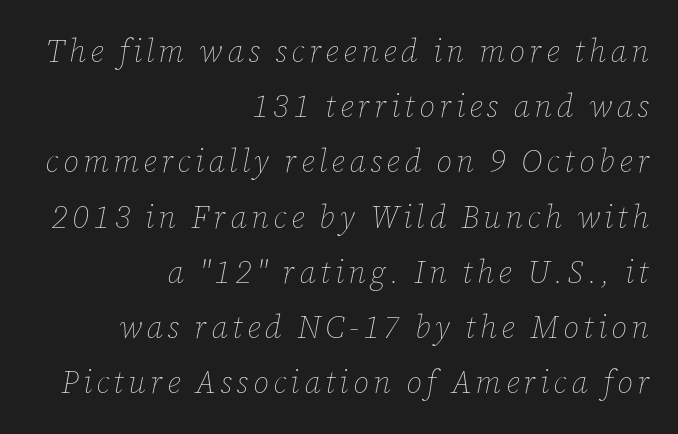
{"italic": "yes", "lean": "right", "slant_degrees": 12, "bold": "no", "weight": "thin", "width": "normal", "stroke_contrast": "low", "x_height": "medium", "monospaced": "no", "underline": "no", "align": "right", "line_spacing_ratio": 1.78, "glyph_px": 31}
